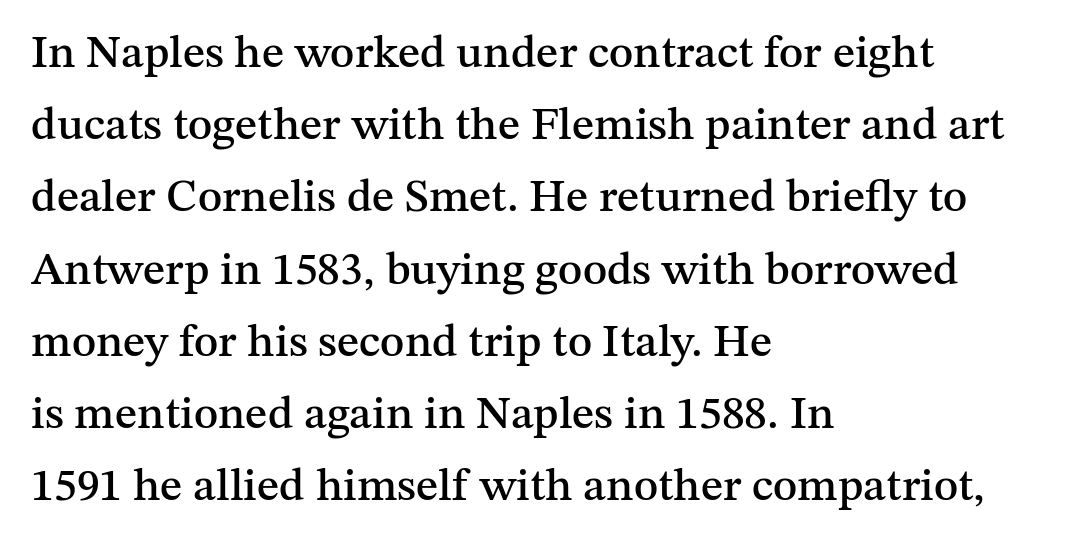
This sample uses a serif face. Notice how the passage keeps a crisp vertical edge on the left only. Is there any slant? The stems are plumb. The strip under each line holds only bare page.
